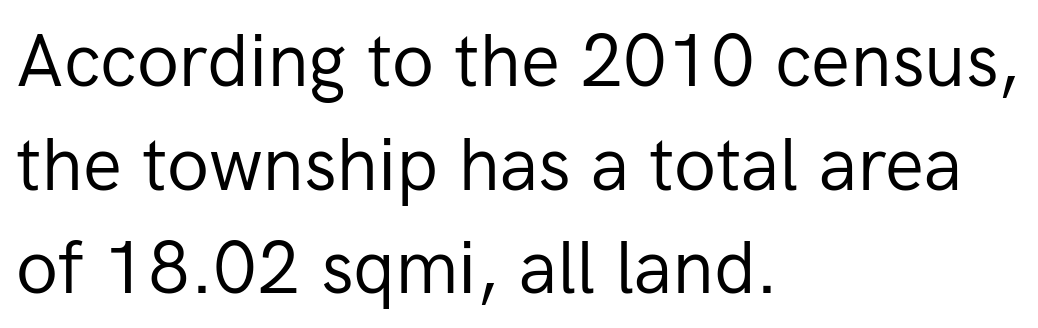
Q: Is the text bold? A: No.
Q: Is the text italic (slanted)? A: No, it is upright.
Q: Is the typeface a serif or a sans-serif typeface? A: Sans-serif.
Q: Is the text underlined? A: No.
Q: How is the paragraph aligned? A: Left-aligned.
Q: Is the spacing between letters normal or unusually wide? A: Normal.
Q: Is the spacing between lines tight, normal or loose? A: Normal.
Q: Width (condensed, normal, or wide)? A: Normal.
Q: Stroke contrast? A: Low.
Q: x-height? A: Medium.
Q: Monospaced? A: No.
